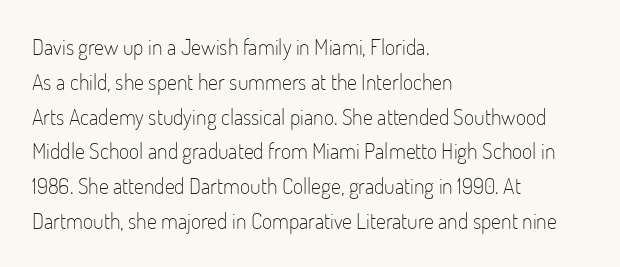
Q: Is the text bold? A: No.
Q: Is the text italic (slanted)? A: No, it is upright.
Q: Is the text underlined? A: No.
Q: How is the paragraph aligned? A: Left-aligned.
Q: Is the spacing between letters normal or unusually wide? A: Normal.
Q: Is the spacing between lines tight, normal or loose? A: Normal.
